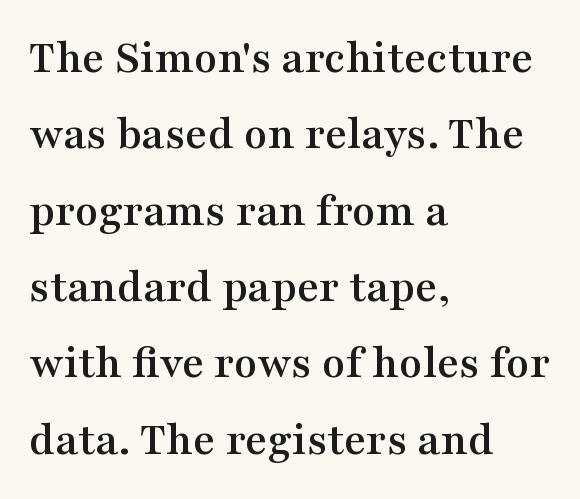
The image shows 48 px wide serif type, upright; set left-aligned, normal line spacing (1.59x), normal letter spacing, not underlined; medium stroke contrast and a medium x-height.
